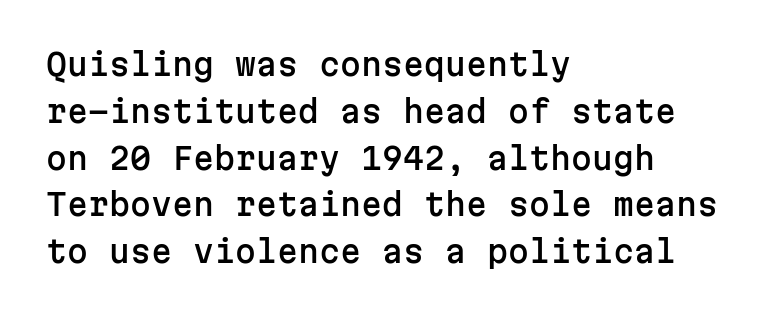
The image shows 30 px sans-serif type, upright, monospaced; set left-aligned, normal line spacing (1.56x), normal letter spacing, not underlined; low stroke contrast and a medium x-height.
